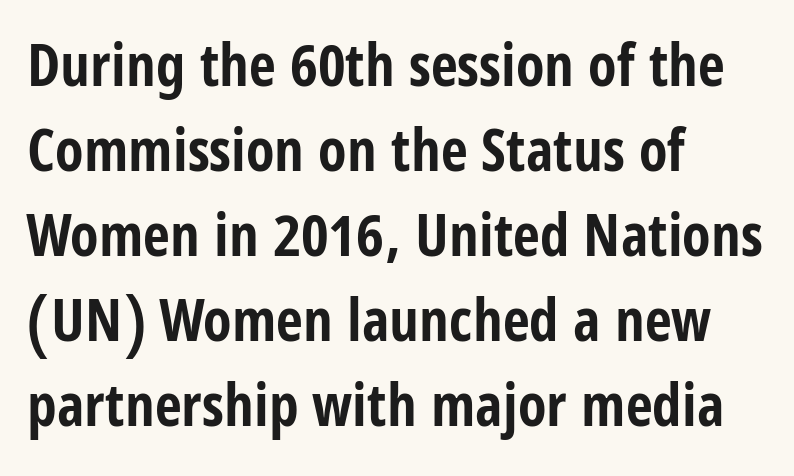
{"serif": "no", "italic": "no", "bold": "yes", "weight": "bold", "width": "condensed", "stroke_contrast": "low", "x_height": "large", "monospaced": "no", "underline": "no", "align": "left", "line_spacing": "normal", "line_spacing_ratio": 1.44, "letter_spacing": "normal", "letter_spacing_em": 0.0, "glyph_px": 59}
